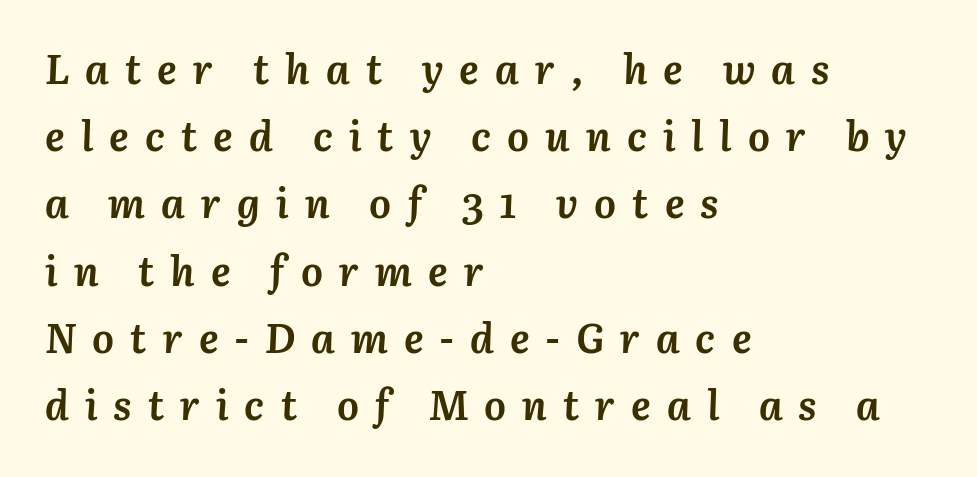
Think of a printed novel: that variable character pitch is what you see here. Plain, unruled lines of type. Tall strokes in this sample are angled rather than plumb. These lines sit exactly where default settings would place them. Does the copy run flush right? No — it runs flush left. The passage shown has open, widely tracked lettering throughout.
